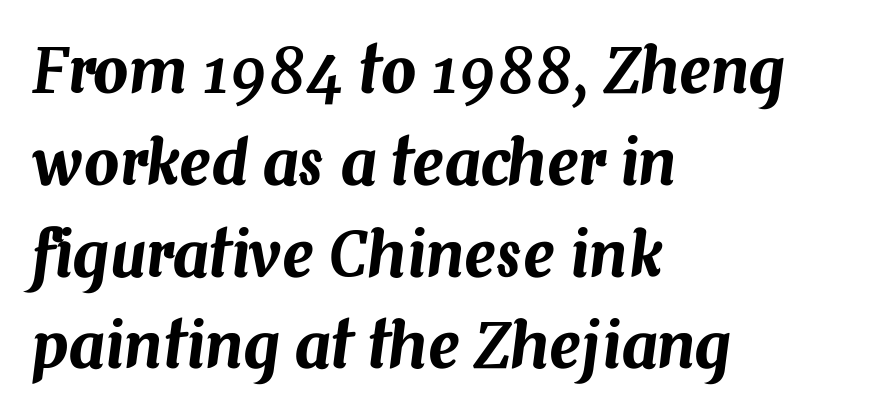
Q: Is the text italic (slanted)? A: Yes, it leans right by about 7 degrees.
Q: Is the text underlined? A: No.
Q: How is the paragraph aligned? A: Left-aligned.
Q: Is the spacing between letters normal or unusually wide? A: Normal.
Q: Is the spacing between lines tight, normal or loose? A: Normal.
Q: Width (condensed, normal, or wide)? A: Normal.
Q: Stroke contrast? A: Medium.
Q: x-height? A: Medium.
Q: Monospaced? A: No.
